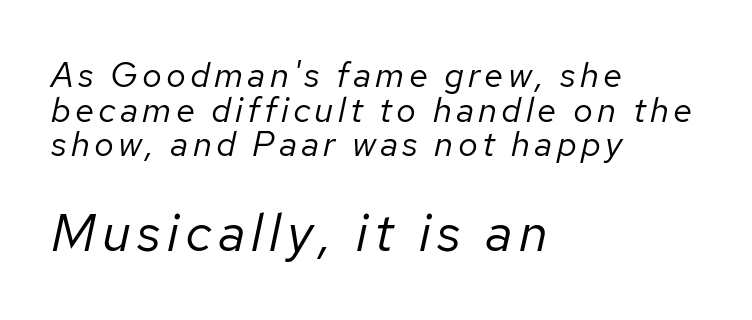
Q: Is the text bold? A: No.
Q: Is the text italic (slanted)? A: Yes, it leans right by about 12 degrees.
Q: Is the text underlined? A: No.
Q: How is the paragraph aligned? A: Left-aligned.
Q: Is the spacing between lines tight, normal or loose? A: Tight.
Q: Which block of text is set in a larger size, the first (top) or the second (bottom)? A: The second (bottom) one.
Q: Width (condensed, normal, or wide)? A: Normal.
Q: Stroke contrast? A: Low.
Q: x-height? A: Medium.
Q: Monospaced? A: No.
